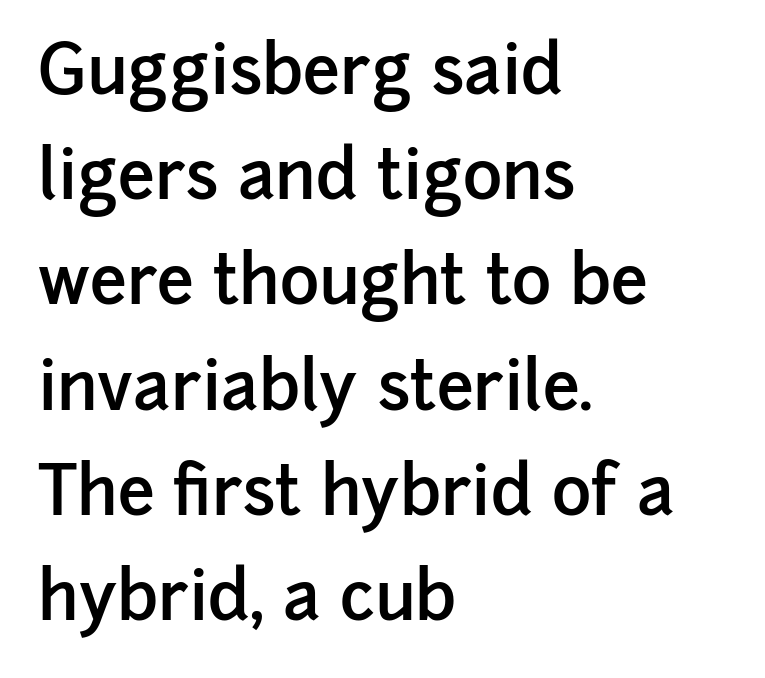
Q: Is the text bold? A: Semi-bold.
Q: Is the text italic (slanted)? A: No, it is upright.
Q: Is the typeface a serif or a sans-serif typeface? A: Sans-serif.
Q: Is the text underlined? A: No.
Q: How is the paragraph aligned? A: Left-aligned.
Q: Is the spacing between letters normal or unusually wide? A: Normal.
Q: Is the spacing between lines tight, normal or loose? A: Normal.
Q: Width (condensed, normal, or wide)? A: Normal.
Q: Stroke contrast? A: Low.
Q: x-height? A: Medium.
Q: Monospaced? A: No.
